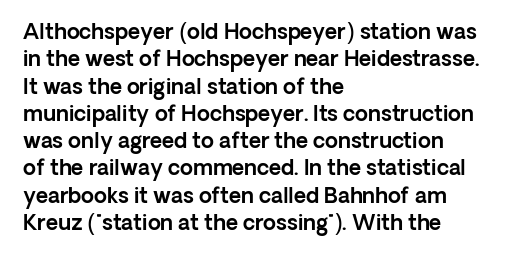
{"italic": "no", "underline": "no", "align": "left", "line_spacing": "normal", "line_spacing_ratio": 1.3, "letter_spacing": "normal", "letter_spacing_em": 0.0, "glyph_px": 21}
